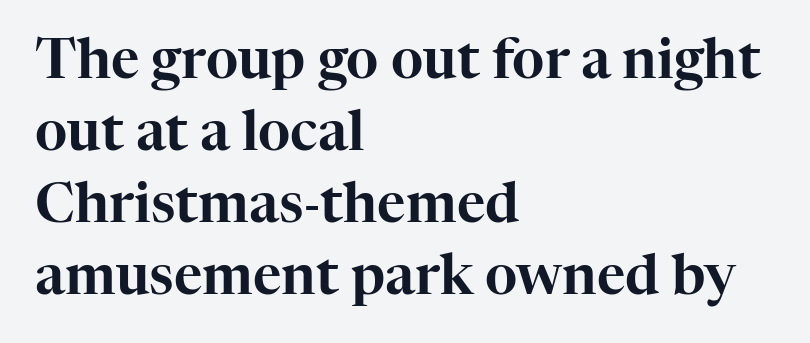
{"serif": "yes", "italic": "no", "width": "normal", "stroke_contrast": "high", "x_height": "medium", "monospaced": "no", "underline": "no", "align": "left", "line_spacing": "normal", "line_spacing_ratio": 1.31, "letter_spacing": "normal", "letter_spacing_em": 0.0, "glyph_px": 55}
